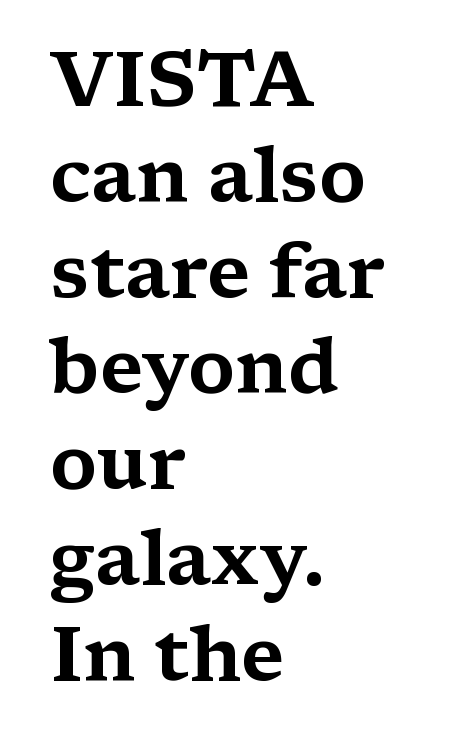
Rendered with straight, roman letterforms. The setting favours the left margin, as ordinary paragraphs usually do. These lines are rendered in a variable-pitch font. Spacing between characters is what you'd get straight out of the box. Only glyphs here, with clear space below each row.
